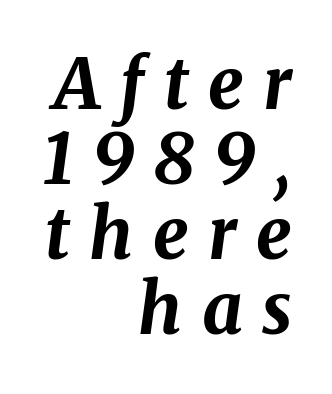
The image shows 70 px bold type, italic (leaning right); set right-aligned, tight line spacing (1.07x), unusually wide letter spacing (+0.28 em), not underlined; medium stroke contrast and a medium x-height.
